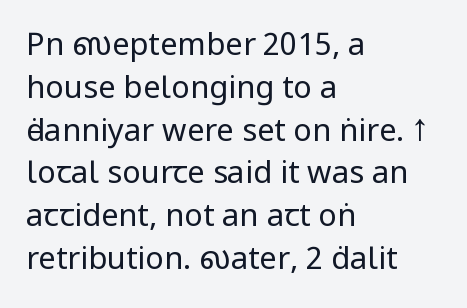
Q: Is the text bold? A: No.
Q: Is the text italic (slanted)? A: No, it is upright.
Q: Is the typeface a serif or a sans-serif typeface? A: Sans-serif.
Q: Is the text underlined? A: No.
Q: How is the paragraph aligned? A: Left-aligned.
Q: Is the spacing between letters normal or unusually wide? A: Normal.
Q: Is the spacing between lines tight, normal or loose? A: Normal.
Q: Width (condensed, normal, or wide)? A: Condensed.
Q: Stroke contrast? A: Low.
Q: x-height? A: Large.
Q: Monospaced? A: No.
